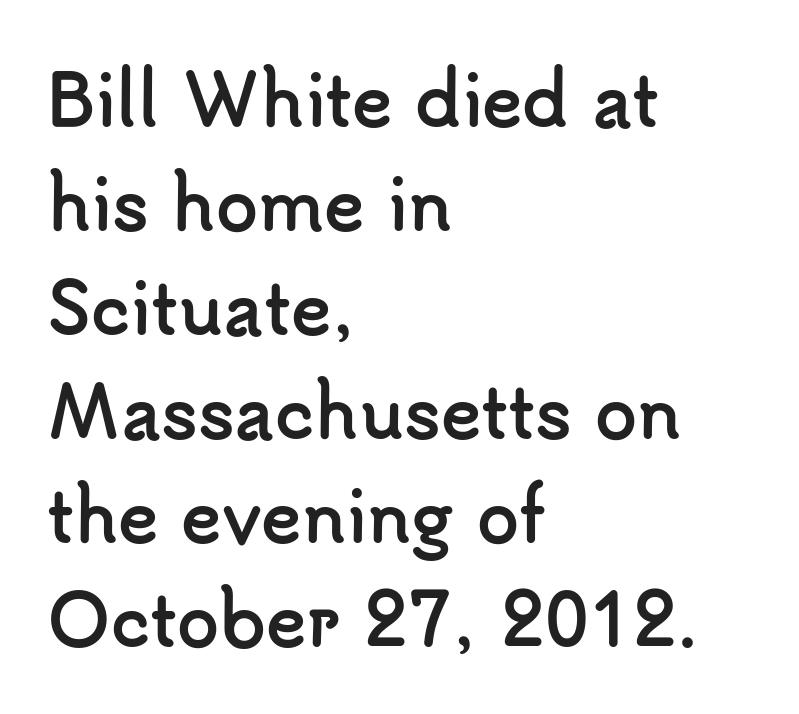
The vertical gap from one line to the next is medium. The passage shown is typed in a proportional face where columns would drift. Classification — sans serif. Pretty heavy lettering here — definitely bold.
